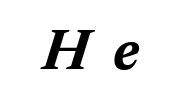
Q: Is the text bold? A: Yes.
Q: Is the text italic (slanted)? A: Yes, it leans right by about 17 degrees.
Q: Is the text underlined? A: No.
Q: Is the spacing between letters normal or unusually wide? A: Unusually wide.
Q: Width (condensed, normal, or wide)? A: Normal.
Q: Stroke contrast? A: Medium.
Q: x-height? A: Medium.
Q: Monospaced? A: No.
